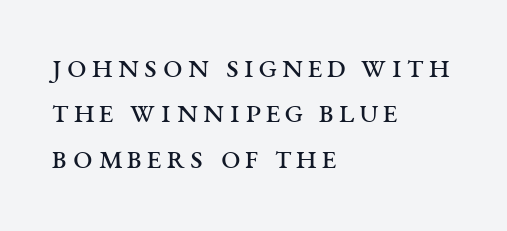
{"serif": "yes", "italic": "no", "bold": "no", "weight": "regular", "width": "wide", "stroke_contrast": "medium", "x_height": "large", "monospaced": "no", "underline": "no", "align": "left", "line_spacing": "normal", "line_spacing_ratio": 1.3, "glyph_px": 35}
